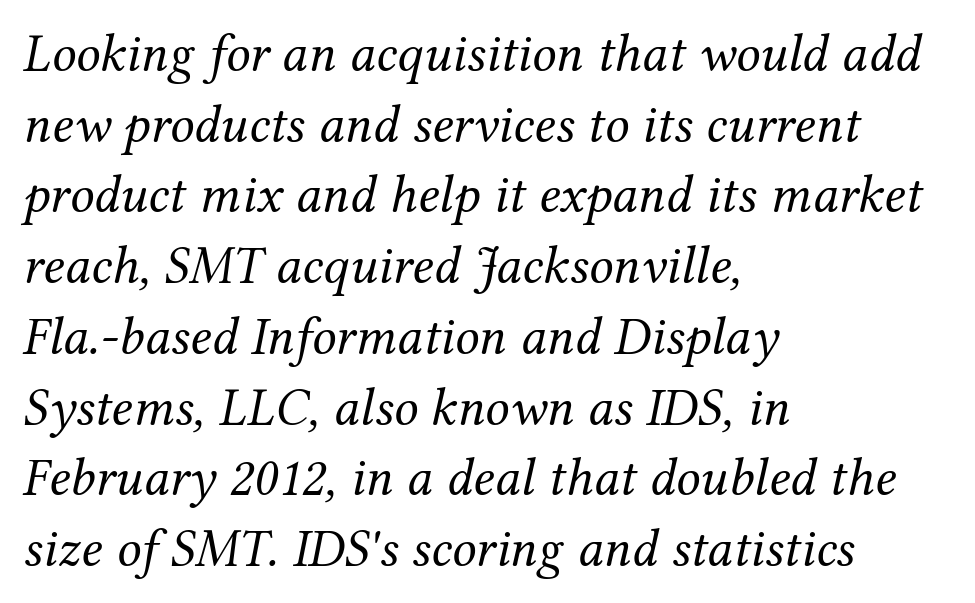
{"serif": "yes", "italic": "yes", "lean": "right", "slant_degrees": 12, "bold": "no", "weight": "regular", "width": "normal", "stroke_contrast": "medium", "x_height": "medium", "monospaced": "no", "underline": "no", "align": "left", "line_spacing": "normal", "line_spacing_ratio": 1.31, "letter_spacing": "normal", "letter_spacing_em": 0.0, "glyph_px": 54}
